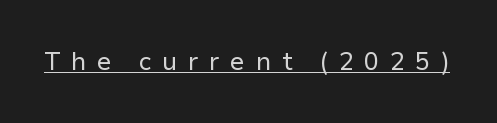
{"italic": "no", "bold": "no", "underline": "yes", "letter_spacing": "wide", "letter_spacing_em": 0.42, "glyph_px": 25}
